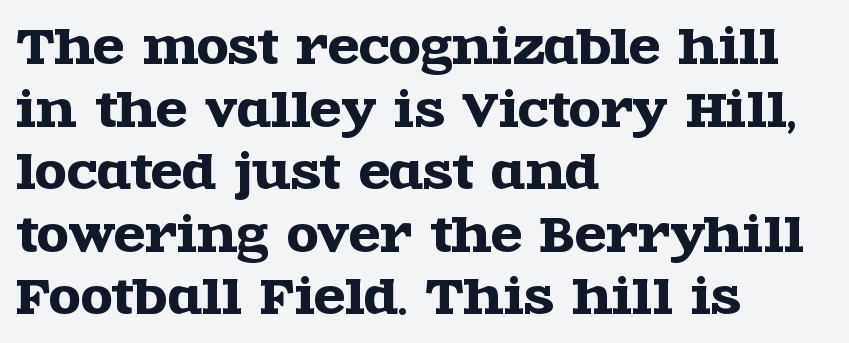
The space between consecutive lines is moderate. The paragraph has a hard left edge and a soft right edge. Character widths vary here, with narrow letters taking less room than wide ones. The horizontal fit of the characters is conventional and even. It's the straight-up-and-down kind of type.
